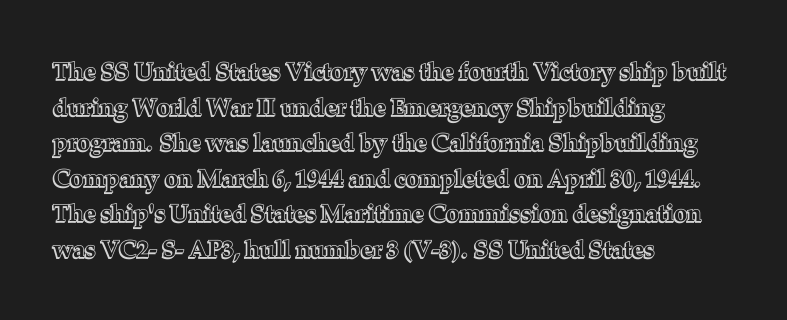
The image shows 24 px text type, upright; set left-aligned, normal line spacing (1.48x), normal letter spacing, not underlined.
